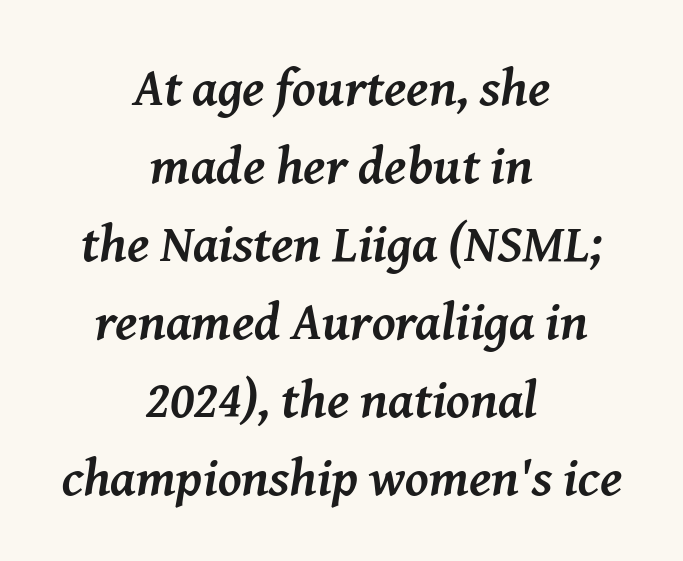
Q: Is the text bold? A: Yes.
Q: Is the text italic (slanted)? A: Yes, it leans right by about 8 degrees.
Q: Is the typeface a serif or a sans-serif typeface? A: Serif.
Q: Is the text underlined? A: No.
Q: How is the paragraph aligned? A: Centered.
Q: Is the spacing between letters normal or unusually wide? A: Normal.
Q: Is the spacing between lines tight, normal or loose? A: Normal.
Q: Width (condensed, normal, or wide)? A: Normal.
Q: Stroke contrast? A: Medium.
Q: x-height? A: Medium.
Q: Monospaced? A: No.
